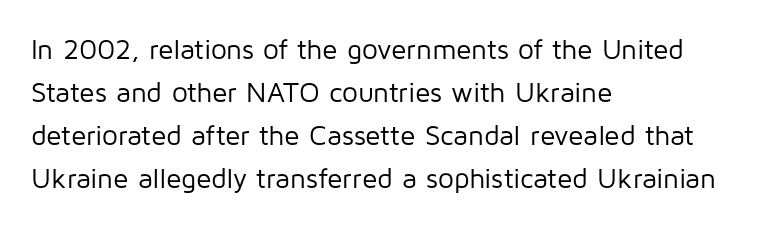
{"serif": "no", "italic": "no", "bold": "no", "weight": "regular", "width": "normal", "stroke_contrast": "low", "x_height": "medium", "monospaced": "no", "underline": "no", "align": "left", "line_spacing": "normal", "line_spacing_ratio": 1.54, "letter_spacing": "normal", "letter_spacing_em": 0.0, "glyph_px": 28}
